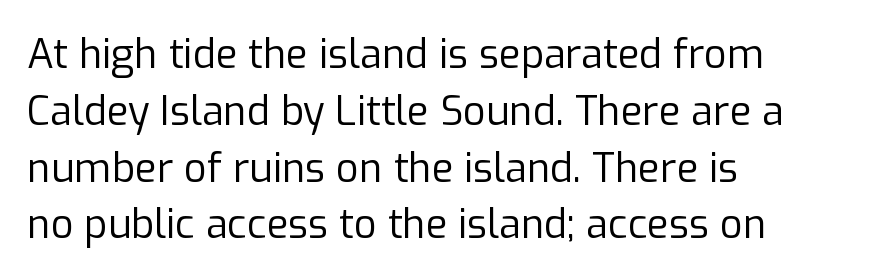
Is the type heavy? It reads as light-to-regular instead. Think of a printed novel: that variable character pitch is what you see here. This rendering employs a face without finishing strokes, i.e., a sans-serif. A roman cut, with each character standing at attention.
